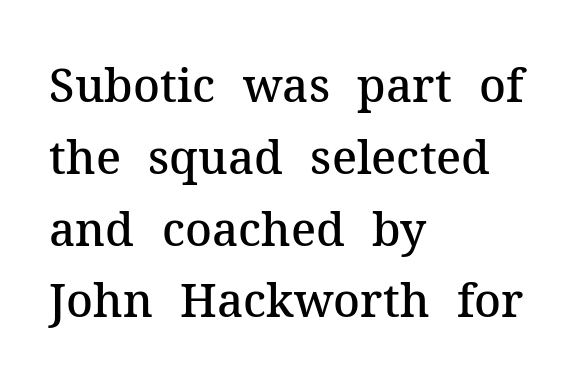
The passage shown stacks its lines at a standard gap. Regarding serifs, this sample has them. The font's upright variant was chosen for this text. Looks like regular typesetting: each glyph gets only the width it needs. Typographic density is moderately raised because the face is semibold.
